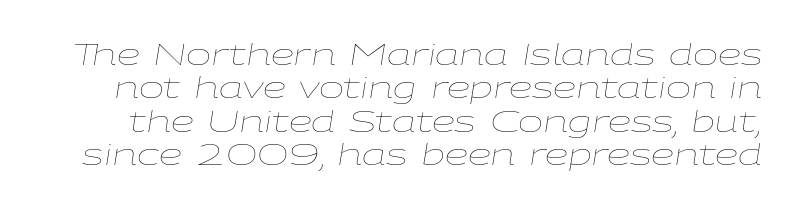
Looks like regular typesetting: each glyph gets only the width it needs. The gap between lines stays unmarked. The line-height multiplier appears low, near solid setting. The tracking reads as untouched default to a designer's eye. No extra ink here — the face is not bold.
